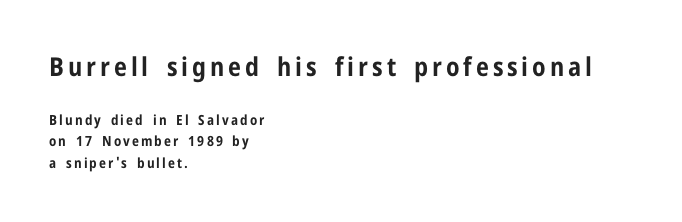
The image shows 26 px bold type, upright; set left-aligned, normal line spacing (1.54x), not underlined; the first (top) block is 1.86x larger.
